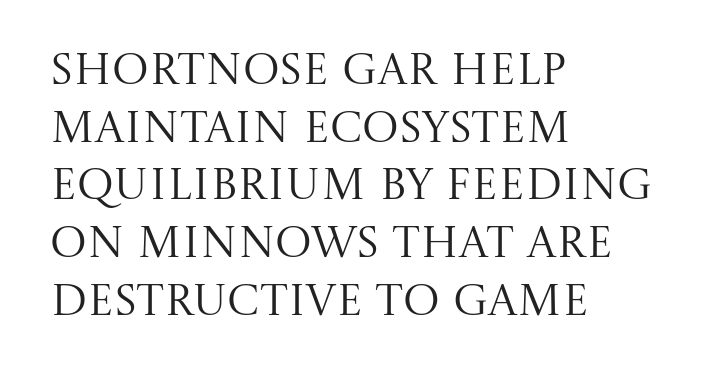
The image shows 44 px regular-weight serif type, upright; set left-aligned, normal line spacing (1.31x), normal letter spacing, not underlined; medium stroke contrast and a large x-height.
